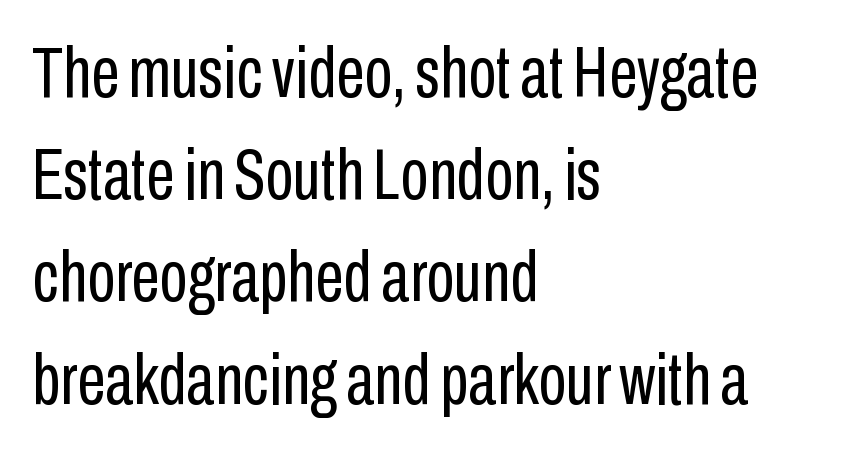
The image shows 73 px regular-weight, condensed sans-serif type, upright; set left-aligned, normal line spacing (1.4x), normal letter spacing, not underlined; low stroke contrast and a medium x-height.
